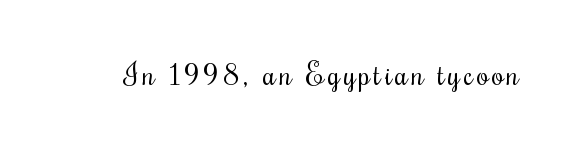
{"serif": "yes", "bold": "no", "weight": "regular", "width": "condensed", "stroke_contrast": "medium", "x_height": "small", "monospaced": "no", "underline": "no", "glyph_px": 30}
